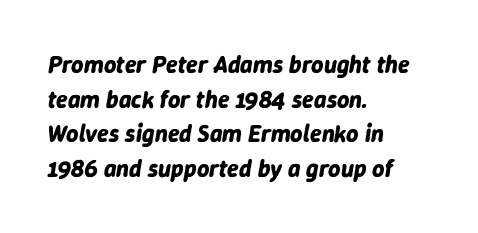
The image shows 24 px bold type, italic (leaning right); set left-aligned, normal line spacing (1.44x), normal letter spacing, not underlined.
